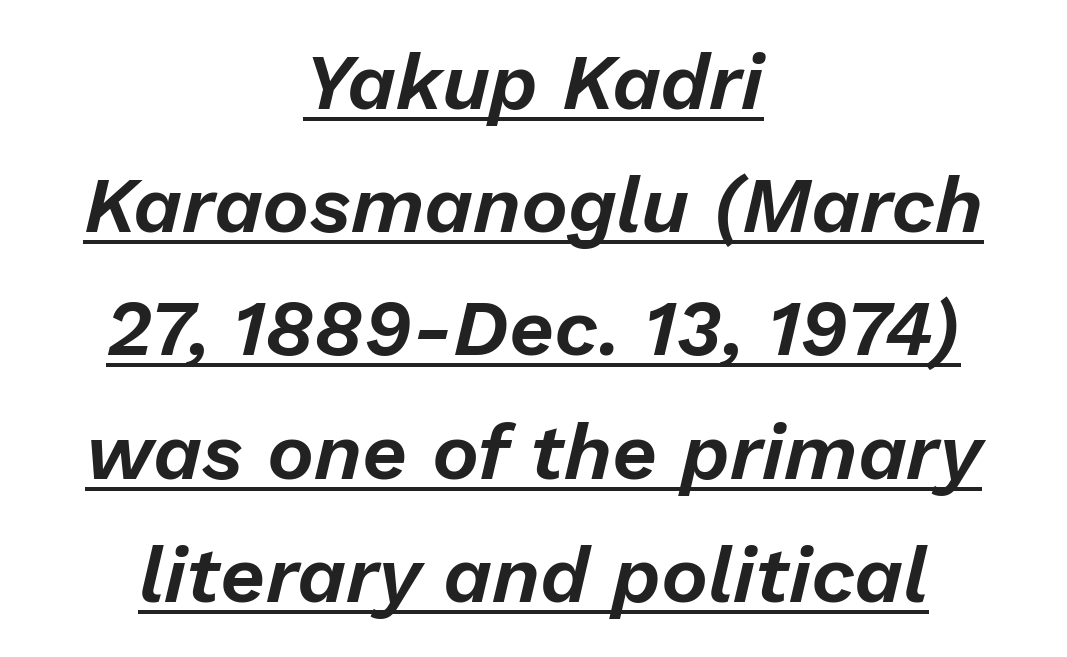
The image shows 79 px text type, italic (leaning right); set centered, normal line spacing (1.56x), normal letter spacing, underlined; low stroke contrast and a medium x-height.
